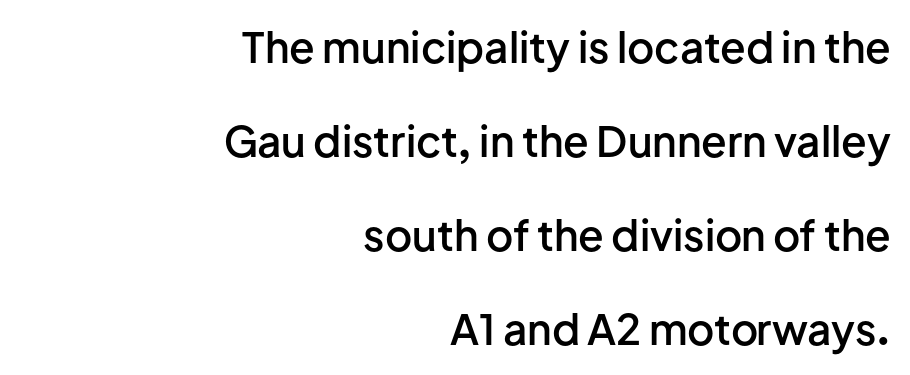
{"serif": "no", "italic": "no", "bold": "semi", "weight": "semibold", "width": "normal", "stroke_contrast": "low", "x_height": "medium", "monospaced": "no", "underline": "no", "align": "right", "line_spacing": "loose", "line_spacing_ratio": 2.24, "letter_spacing": "normal", "letter_spacing_em": 0.0, "glyph_px": 42}
